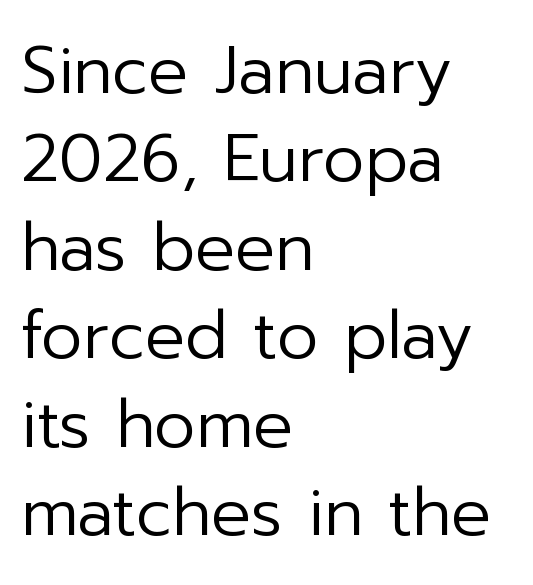
The paragraph shown leans on its left margin. Anything drawn beneath the words? Only blank space. Do the letters lean? They stand straight. Bold? No — there's no thickening of the strokes. Leading: standard.
